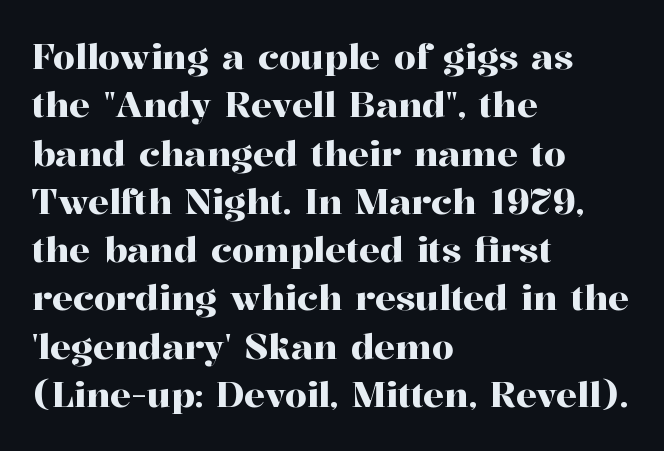
Reading down the column, the eye jumps a familiar distance to each next line. The baseline area is clear. The typeface chosen for these lines features serifs. The font's upright variant was chosen for this text. Horizontally, the lines are justified to the leading edge only.
